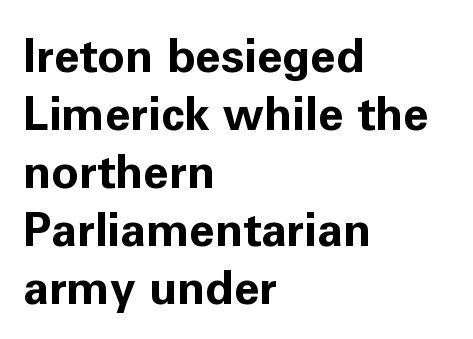
{"serif": "no", "italic": "no", "bold": "yes", "weight": "bold", "width": "normal", "stroke_contrast": "low", "x_height": "medium", "monospaced": "no", "underline": "no", "align": "left", "line_spacing": "normal", "line_spacing_ratio": 1.26, "letter_spacing": "normal", "letter_spacing_em": 0.0, "glyph_px": 46}
